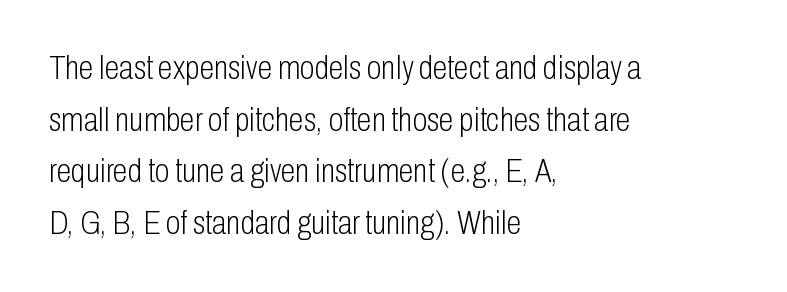
Rendered with straight, roman letterforms. Has an underline been added? It has not. Stroke terminals: plain, sans-serif. In CSS terms this would be text-align: left. Short note: letters normally spaced. Stems and bowls with no extra thickness — not bold.
